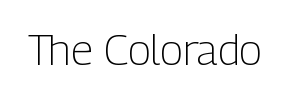
Descender tails drop into unmarked territory. A typesetter would call this proportional, since set widths differ per character. The lettering holds an erect, upright posture throughout. The typeface chosen for these lines omits serifs. Ink coverage per letter is moderate at most.
